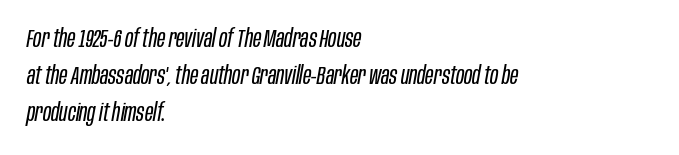
Q: Is the text bold? A: No.
Q: Is the text italic (slanted)? A: Yes, it leans right by about 10 degrees.
Q: Is the text underlined? A: No.
Q: How is the paragraph aligned? A: Left-aligned.
Q: Is the spacing between letters normal or unusually wide? A: Normal.
Q: Is the spacing between lines tight, normal or loose? A: Normal.
